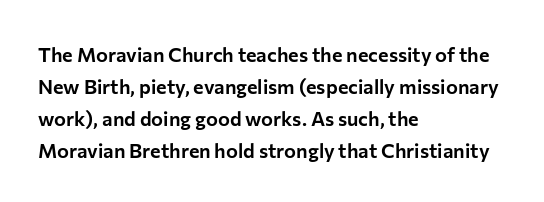
The image shows 20 px text type, upright; set left-aligned, normal line spacing (1.6x), normal letter spacing, not underlined.
